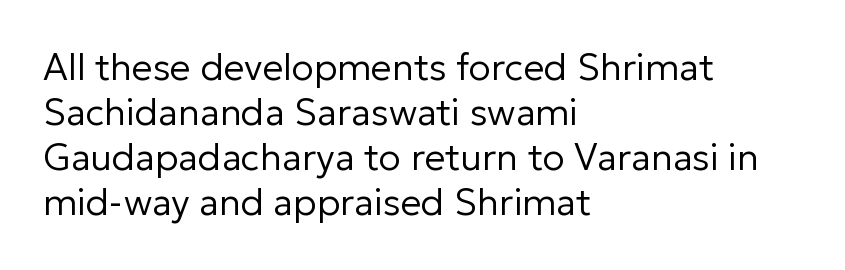
The passage shown is typed in a proportional face where columns would drift. Stems and bowls with no extra thickness — not bold. The letters stand upright; this is a roman face. Nope, no serifs anywhere on these letters. The setting favours the left margin, as ordinary paragraphs usually do. Just letters on the line, the space beneath them empty.
